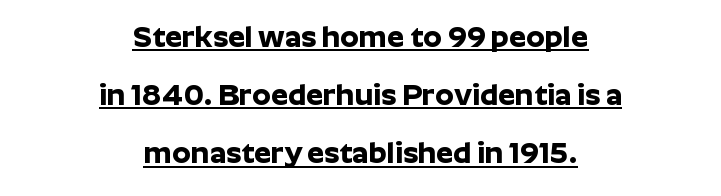
The image shows 30 px bold sans-serif type, upright; set centered, loose line spacing (1.94x), normal letter spacing, underlined; low stroke contrast and a medium x-height.
